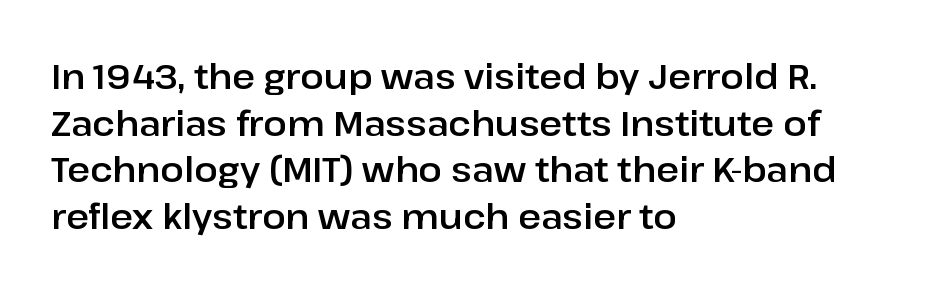
You can tell from the bare stems that sans-serif type was used. The ragged edge is on the right, which tells us the setting is flush left. Characters follow at the spacing the type designer built in. Leading matches the norm, producing a regular column. The face used here is proportionally spaced, like ordinary book or web type.
